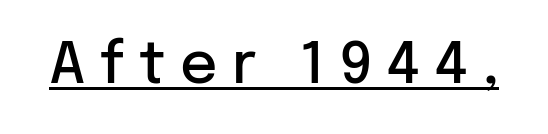
{"serif": "no", "italic": "no", "bold": "semi", "weight": "semibold", "width": "normal", "stroke_contrast": "low", "x_height": "medium", "monospaced": "no", "underline": "yes", "letter_spacing": "wide", "letter_spacing_em": 0.25, "glyph_px": 58}
